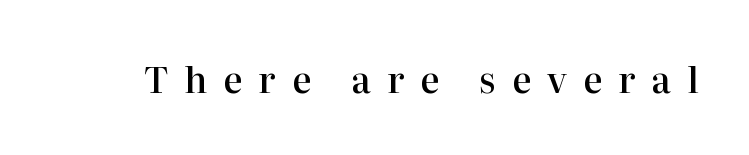
Here the designer chose a conventional face with non-uniform glyph widths. The glyphs in this specimen are seriffed. Letter spacing: wide. Each glyph is drawn with semibold strokes, heavier than normal yet not fully bold.
